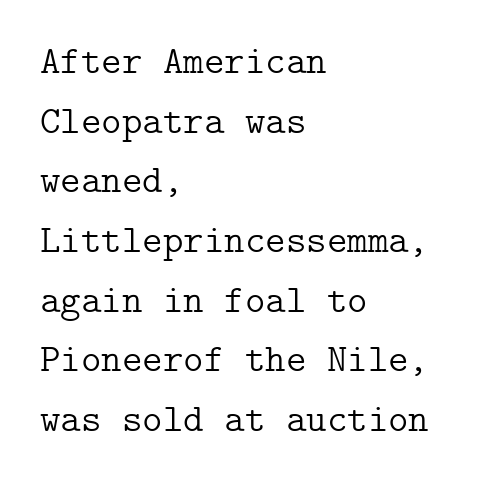
The image shows 39 px light serif type, upright; set left-aligned, normal line spacing (1.53x), normal letter spacing, not underlined; low stroke contrast and a medium x-height.
